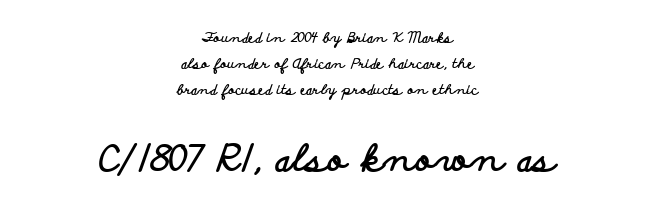
Q: Is the text bold? A: Yes.
Q: Is the text italic (slanted)? A: Yes.
Q: Is the typeface a serif or a sans-serif typeface? A: Sans-serif.
Q: Is the text underlined? A: No.
Q: How is the paragraph aligned? A: Centered.
Q: Is the spacing between letters normal or unusually wide? A: Normal.
Q: Which block of text is set in a larger size, the first (top) or the second (bottom)? A: The second (bottom) one.
Q: Width (condensed, normal, or wide)? A: Wide.
Q: Stroke contrast? A: Low.
Q: x-height? A: Small.
Q: Monospaced? A: No.
